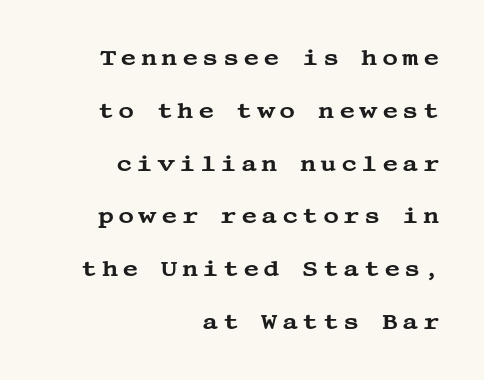
The passage shown stacks its lines with a broad gap. The letters stand straight up with perfectly vertical stems. In CSS terms this would be text-align: right. Glance below the letters and you will spot only blank space.
